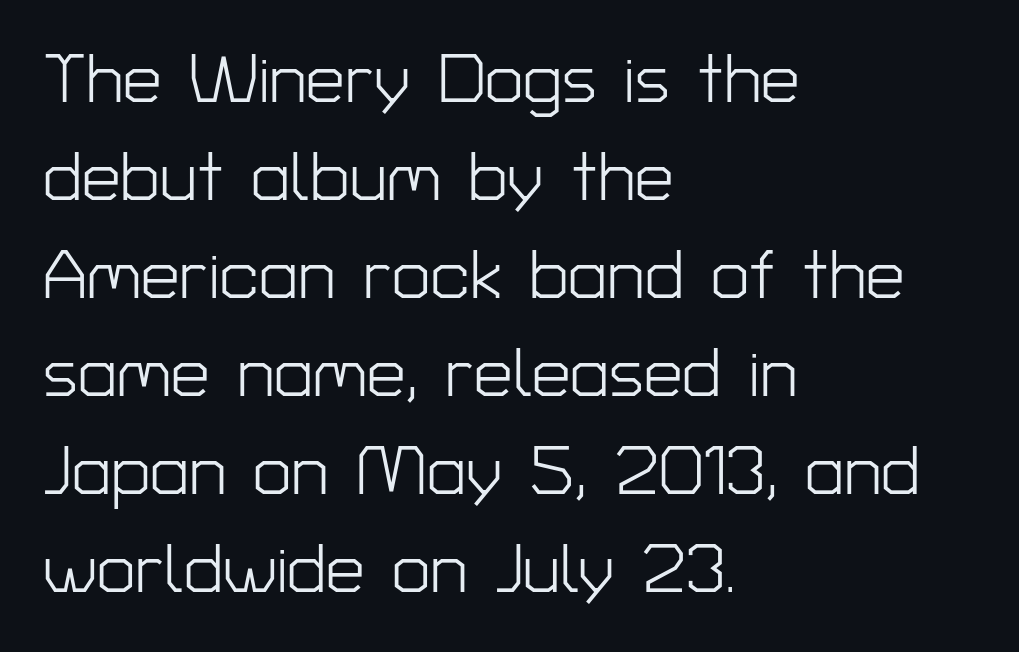
The image shows 69 px light sans-serif type, upright; set left-aligned, normal line spacing (1.42x), normal letter spacing, not underlined; low stroke contrast and a medium x-height.
